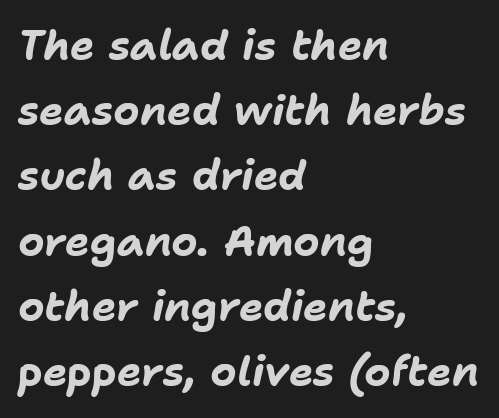
{"italic": "yes", "lean": "right", "slant_degrees": 11, "bold": "yes", "weight": "bold", "width": "normal", "stroke_contrast": "low", "x_height": "medium", "monospaced": "no", "underline": "no", "align": "left", "line_spacing": "normal", "line_spacing_ratio": 1.59, "letter_spacing": "normal", "letter_spacing_em": 0.0, "glyph_px": 41}
